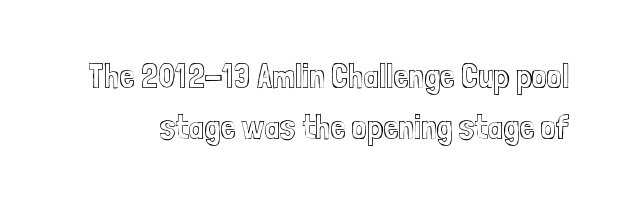
The lettering stays uniformly vertical, giving the passage a roman look. The rendering uses natural spacing where letterforms have individual widths. Type without underlining. Tracking here is standard; glyphs follow each other at the usual distance.
